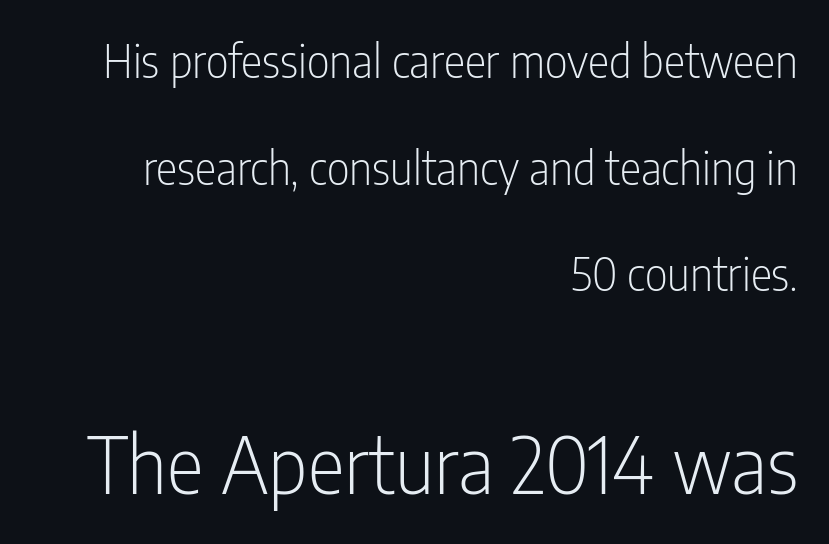
The image shows 78 px light, condensed sans-serif type, upright; set right-aligned, loose line spacing (2.37x), normal letter spacing, not underlined; the second (bottom) block is 1.73x larger; low stroke contrast and a medium x-height.
